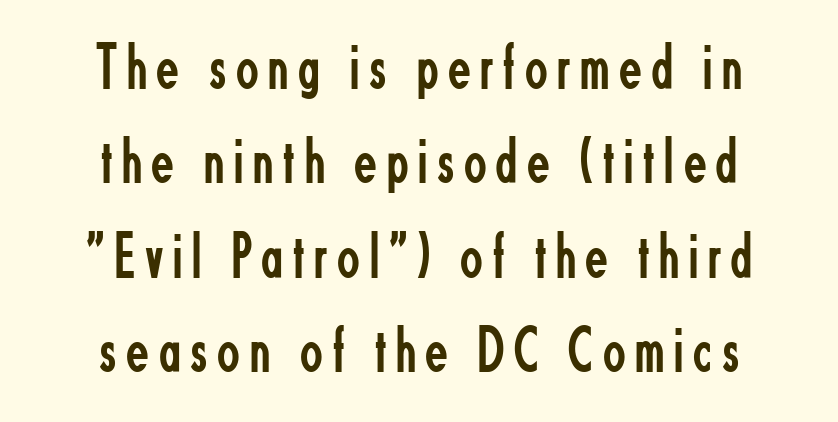
{"serif": "no", "italic": "no", "bold": "no", "weight": "regular", "width": "condensed", "stroke_contrast": "low", "x_height": "small", "monospaced": "no", "underline": "no", "align": "center", "line_spacing": "normal", "line_spacing_ratio": 1.43, "glyph_px": 66}
